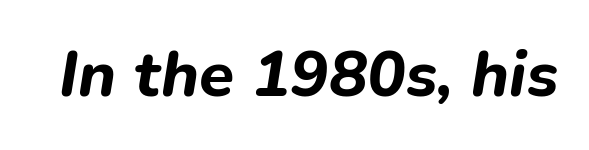
{"italic": "yes", "lean": "right", "slant_degrees": 9, "bold": "yes", "weight": "bold", "width": "normal", "stroke_contrast": "low", "x_height": "medium", "monospaced": "no", "underline": "no", "letter_spacing": "normal", "letter_spacing_em": 0.0, "glyph_px": 64}
